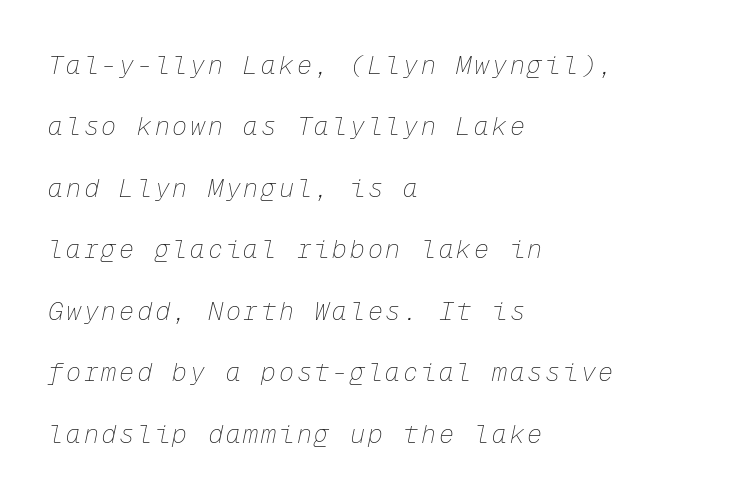
The image shows 25 px text type, italic (leaning right); set left-aligned, loose line spacing (2.46x), not underlined.
